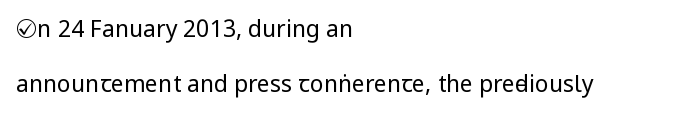
The image shows 23 px text type, upright; set left-aligned, loose line spacing (2.41x), normal letter spacing, not underlined.
